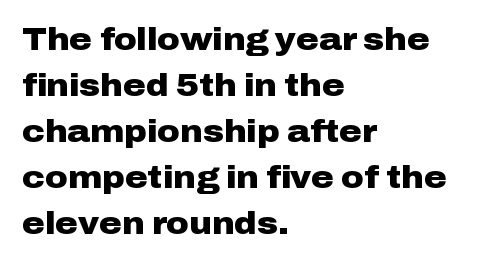
{"serif": "no", "italic": "no", "bold": "yes", "weight": "heavy", "width": "wide", "stroke_contrast": "low", "x_height": "medium", "monospaced": "no", "underline": "no", "align": "left", "line_spacing": "normal", "line_spacing_ratio": 1.48, "letter_spacing": "normal", "letter_spacing_em": 0.0, "glyph_px": 31}
